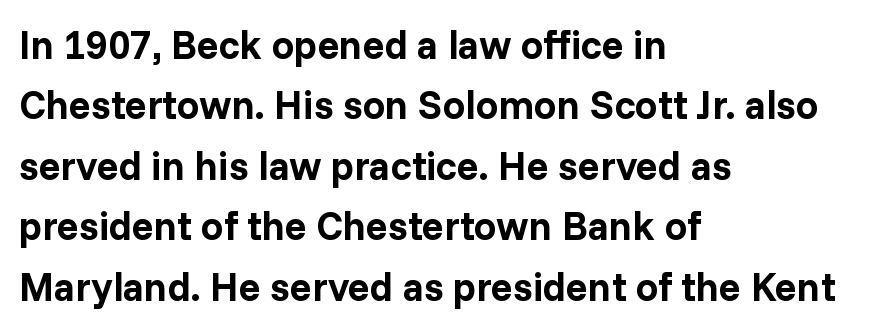
The rendering keeps characters at their native spacing. Thick stems and heavy bowls — unmistakably bold. The rag falls on the right side of this text block. Character widths vary here, with narrow letters taking less room than wide ones.
